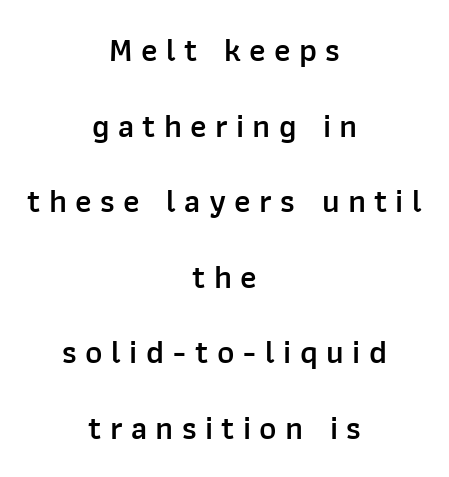
These lines are rendered in a variable-pitch font. Serif or sans? Sans — the stroke terminals are bare. The typesetting leans somewhat heavy: a semibold. Glance below the letters and you will spot only blank space.
